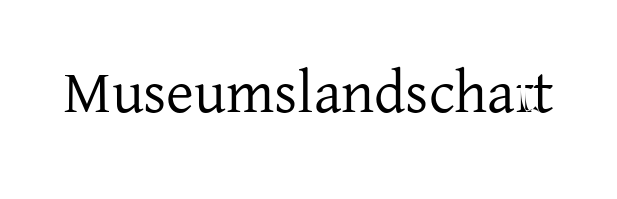
Q: Is the text bold? A: No.
Q: Is the text italic (slanted)? A: No, it is upright.
Q: Is the typeface a serif or a sans-serif typeface? A: Serif.
Q: Is the text underlined? A: No.
Q: Is the spacing between letters normal or unusually wide? A: Normal.
Q: Width (condensed, normal, or wide)? A: Normal.
Q: Stroke contrast? A: Low.
Q: x-height? A: Medium.
Q: Monospaced? A: No.
